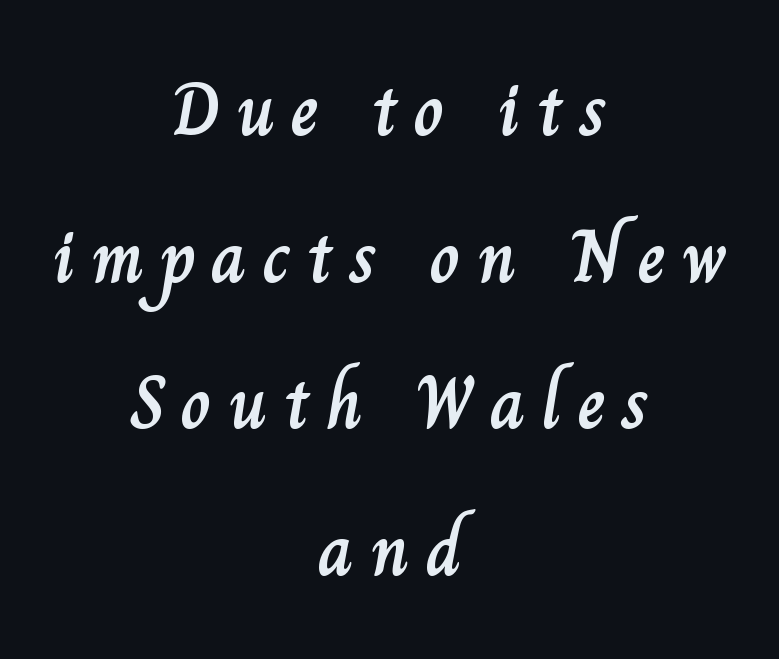
Q: Is the text italic (slanted)? A: Yes.
Q: Is the text underlined? A: No.
Q: How is the paragraph aligned? A: Centered.
Q: Is the spacing between letters normal or unusually wide? A: Unusually wide.
Q: Is the spacing between lines tight, normal or loose? A: Loose.
Q: Width (condensed, normal, or wide)? A: Normal.
Q: Stroke contrast? A: Low.
Q: x-height? A: Small.
Q: Monospaced? A: No.
